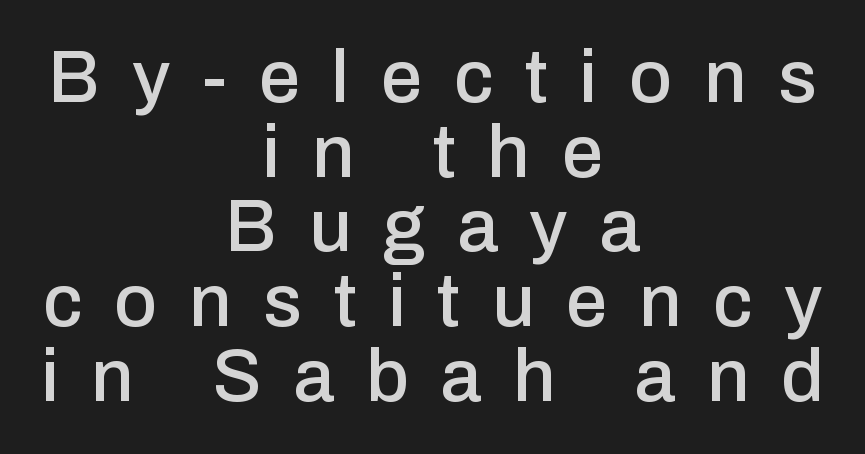
The image shows 74 px sans-serif type, upright; set centered, tight line spacing (1.01x), unusually wide letter spacing (+0.43 em), not underlined; low stroke contrast and a medium x-height.
